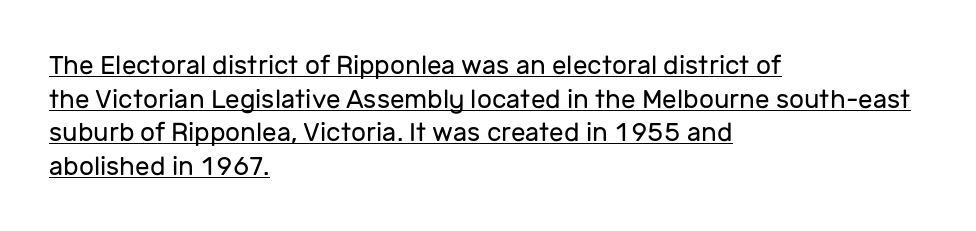
The image shows 26 px text type, upright; set left-aligned, normal line spacing (1.29x), normal letter spacing, underlined.
